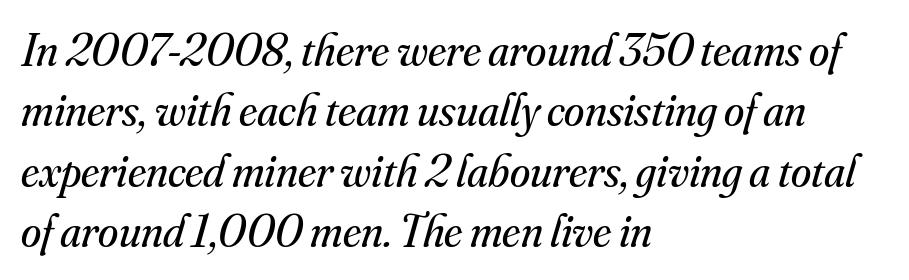
This sample has the flowing, uneven cadence of proportional lettering. This rendering employs a face with finishing strokes, i.e., a serif. Quick note: underline off. The text block is weighted toward the left margin, trailing off unevenly rightward. A light-to-regular cut is what we see here. Normally led — the rows are evenly, conventionally spaced.
